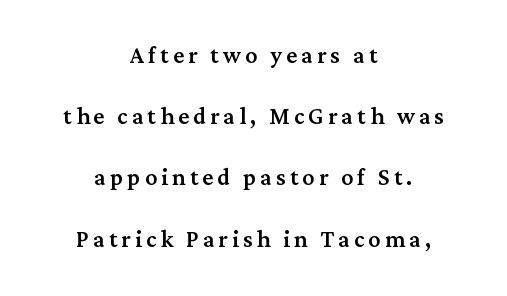
A centered setting, common on invitations and titles, is used for this passage. Unlike a clean sans, this face finishes its strokes with serifs. Quick note: not italic, upright. Unmarked baselines from the first word to the last.
